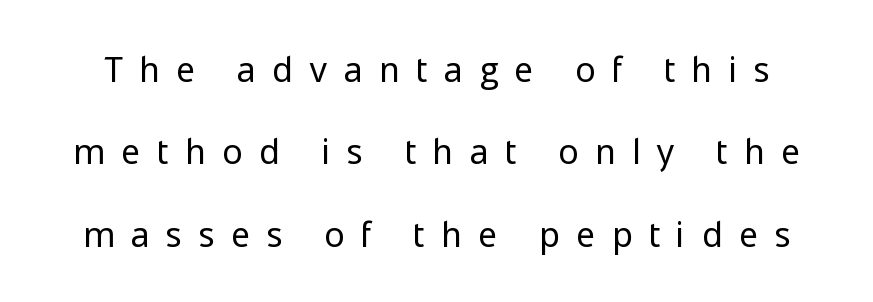
{"serif": "no", "italic": "no", "bold": "no", "weight": "regular", "width": "normal", "stroke_contrast": "low", "x_height": "medium", "monospaced": "no", "underline": "no", "line_spacing": "loose", "line_spacing_ratio": 2.42, "letter_spacing": "wide", "letter_spacing_em": 0.5, "glyph_px": 34}
